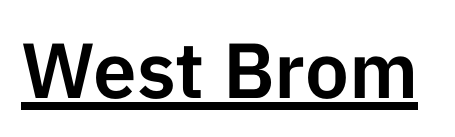
Q: Is the text italic (slanted)? A: No, it is upright.
Q: Is the typeface a serif or a sans-serif typeface? A: Sans-serif.
Q: Is the text underlined? A: Yes.
Q: Is the spacing between letters normal or unusually wide? A: Normal.
Q: Width (condensed, normal, or wide)? A: Normal.
Q: Stroke contrast? A: Low.
Q: x-height? A: Medium.
Q: Monospaced? A: No.
